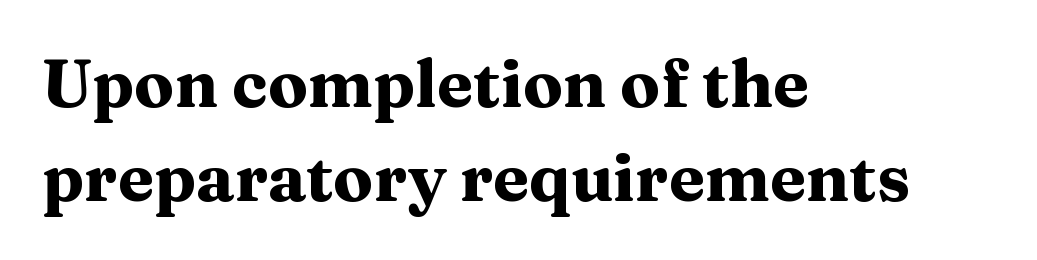
{"serif": "yes", "italic": "no", "bold": "yes", "weight": "heavy", "width": "wide", "stroke_contrast": "medium", "x_height": "medium", "monospaced": "no", "underline": "no", "align": "left", "line_spacing": "normal", "line_spacing_ratio": 1.42, "letter_spacing": "normal", "letter_spacing_em": 0.0, "glyph_px": 66}
